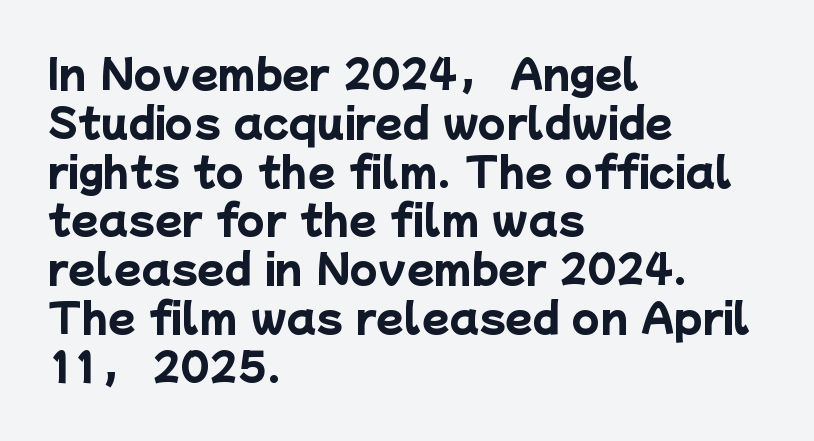
Decoration check: the copy has no underline. Regarding serifs, this sample does without them. The lines are quadded left. Short note: letters normally spaced.
